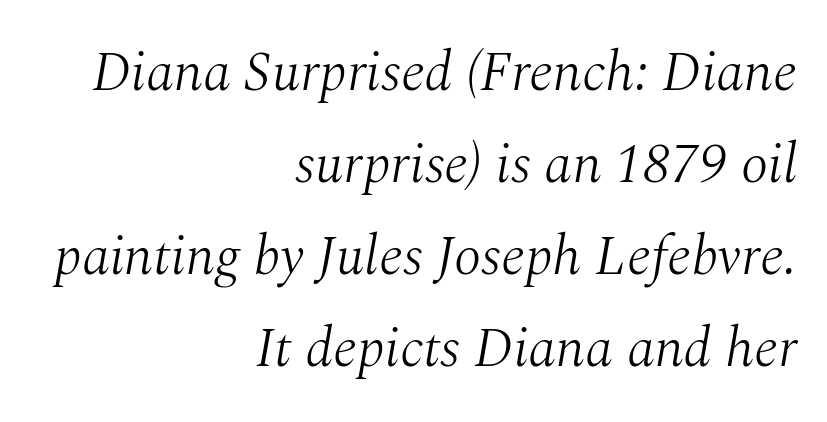
The image shows 56 px light serif type, italic (leaning right); set right-aligned, normal line spacing (1.64x), normal letter spacing, not underlined; medium stroke contrast and a medium x-height.
